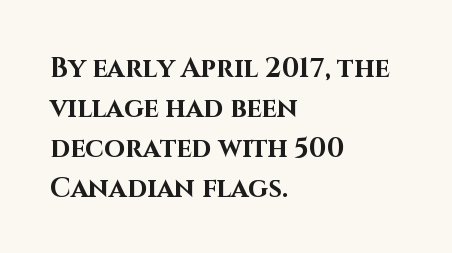
{"italic": "no", "bold": "yes", "underline": "no", "align": "left", "line_spacing": "normal", "line_spacing_ratio": 1.48, "letter_spacing": "normal", "letter_spacing_em": 0.0, "glyph_px": 27}
